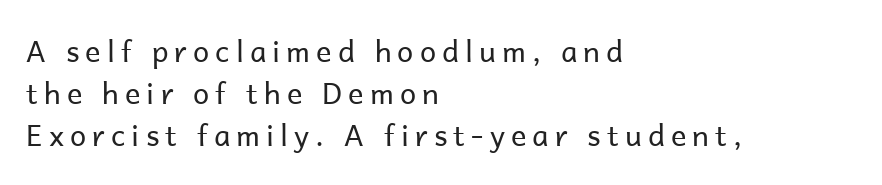
Q: Is the text bold? A: No.
Q: Is the text italic (slanted)? A: No, it is upright.
Q: Is the typeface a serif or a sans-serif typeface? A: Sans-serif.
Q: Is the text underlined? A: No.
Q: How is the paragraph aligned? A: Left-aligned.
Q: Is the spacing between letters normal or unusually wide? A: Unusually wide.
Q: Is the spacing between lines tight, normal or loose? A: Normal.
Q: Width (condensed, normal, or wide)? A: Normal.
Q: Stroke contrast? A: Low.
Q: x-height? A: Medium.
Q: Monospaced? A: No.
